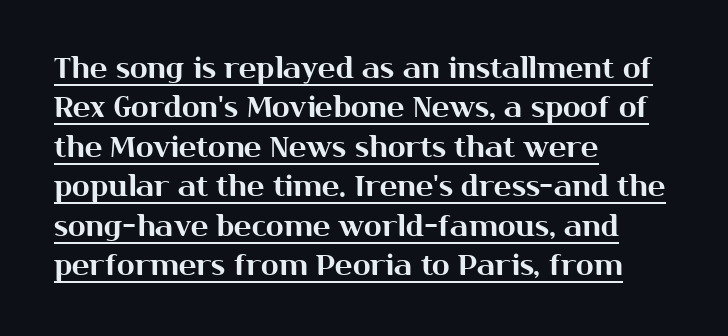
{"serif": "no", "italic": "no", "width": "normal", "stroke_contrast": "medium", "x_height": "medium", "monospaced": "no", "underline": "yes", "align": "left", "line_spacing": "normal", "line_spacing_ratio": 1.36, "letter_spacing": "normal", "letter_spacing_em": 0.0, "glyph_px": 29}
